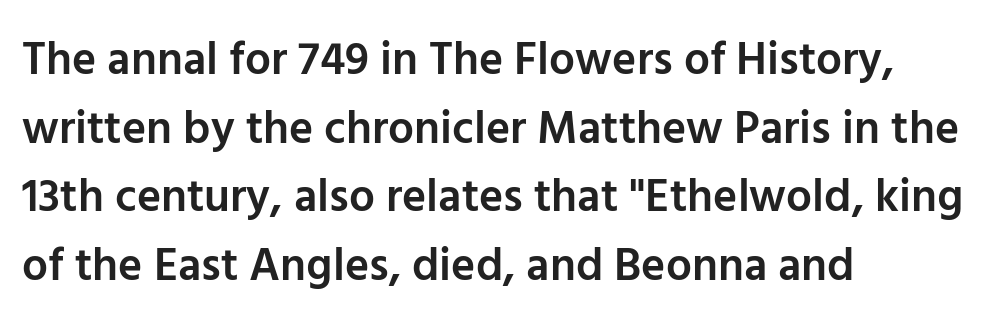
The image shows 46 px semibold sans-serif type, upright; set left-aligned, normal line spacing (1.49x), normal letter spacing, not underlined; low stroke contrast and a medium x-height.
